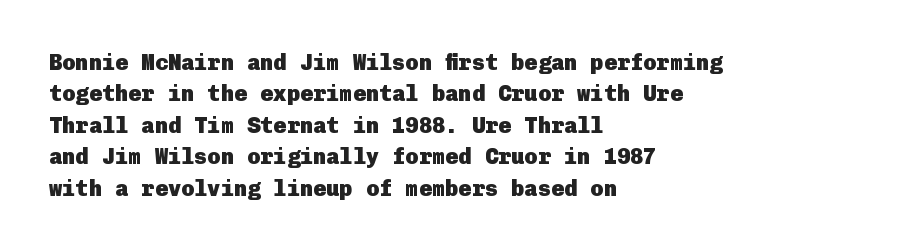
The vertical gap from one line to the next is medium. Bold? Absolutely — the strokes are thick and heavy. Plain, unruled lines of type. The ragged edge is on the right, which tells us the setting is flush left.
